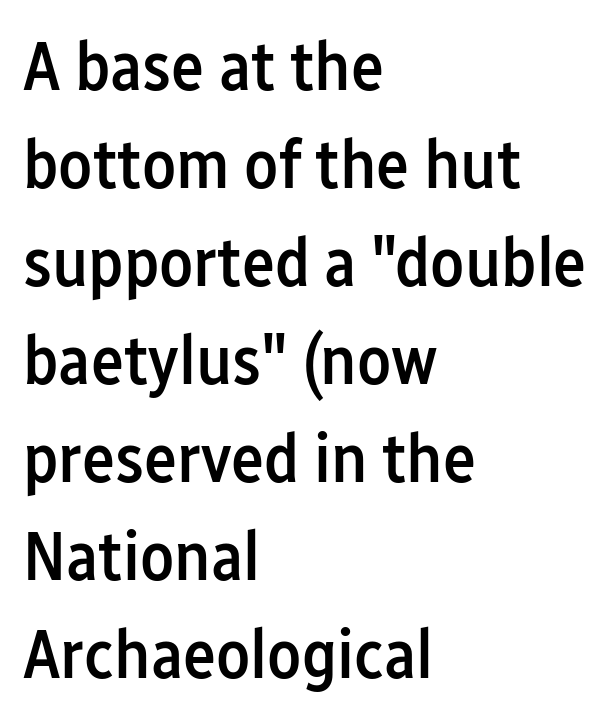
The face used here is a semibold: visibly heavier than regular, lighter than bold. The block of text has a typical density, with ordinary space between rows. No italicization has been applied; the sample stays upright. Are there feet on the stems? There aren't — it's a sans. The tracking reads as untouched default to a designer's eye.
